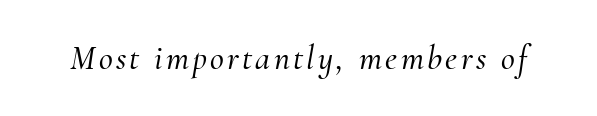
Q: Is the text italic (slanted)? A: Yes, it leans right by about 10 degrees.
Q: Is the typeface a serif or a sans-serif typeface? A: Serif.
Q: Is the text underlined? A: No.
Q: Width (condensed, normal, or wide)? A: Normal.
Q: Stroke contrast? A: Medium.
Q: x-height? A: Small.
Q: Monospaced? A: No.
